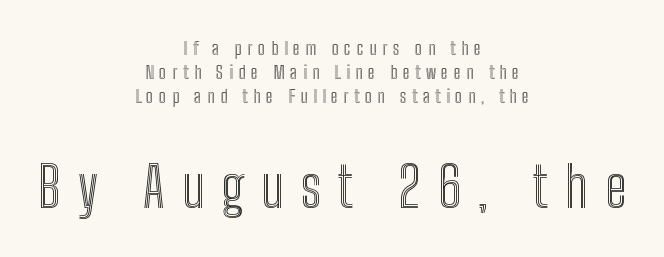
Vertical strokes here are truly vertical. The strip under each line holds only bare page. Reading down the block, each line starts at a different indent, mirrored at its end. This sample has the flowing, uneven cadence of proportional lettering.
